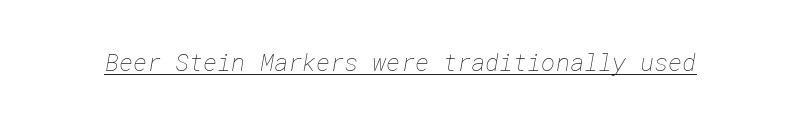
{"bold": "no", "underline": "yes", "letter_spacing": "normal", "letter_spacing_em": 0.0, "glyph_px": 24}
